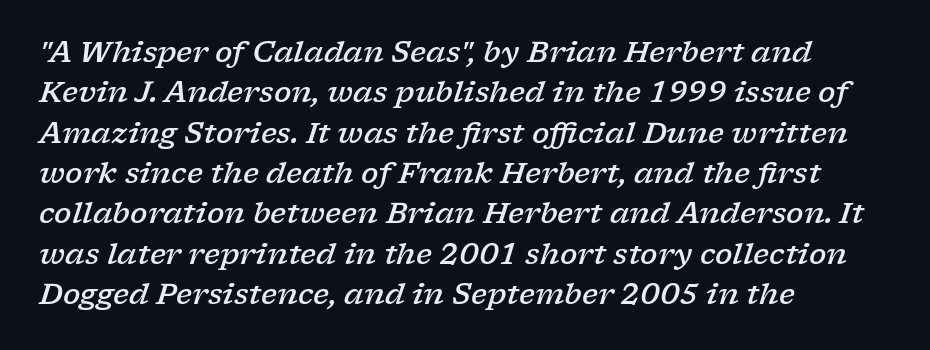
Q: Is the text bold? A: Semi-bold.
Q: Is the text italic (slanted)? A: Yes, it leans right by about 17 degrees.
Q: Is the typeface a serif or a sans-serif typeface? A: Serif.
Q: Is the text underlined? A: No.
Q: How is the paragraph aligned? A: Left-aligned.
Q: Is the spacing between letters normal or unusually wide? A: Normal.
Q: Is the spacing between lines tight, normal or loose? A: Normal.
Q: Width (condensed, normal, or wide)? A: Wide.
Q: Stroke contrast? A: Low.
Q: x-height? A: Medium.
Q: Monospaced? A: No.
